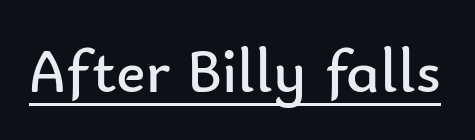
Q: Is the text bold? A: No.
Q: Is the text italic (slanted)? A: No, it is upright.
Q: Is the typeface a serif or a sans-serif typeface? A: Sans-serif.
Q: Is the text underlined? A: Yes.
Q: Is the spacing between letters normal or unusually wide? A: Normal.
Q: Width (condensed, normal, or wide)? A: Normal.
Q: Stroke contrast? A: Low.
Q: x-height? A: Small.
Q: Monospaced? A: No.
